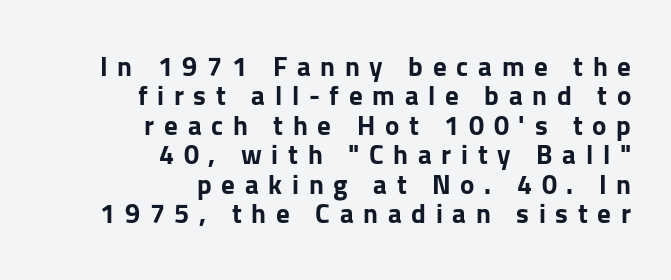
The image shows 27 px bold type, upright; set right-aligned, tight line spacing (1.09x), unusually wide letter spacing (+0.36 em), not underlined.
